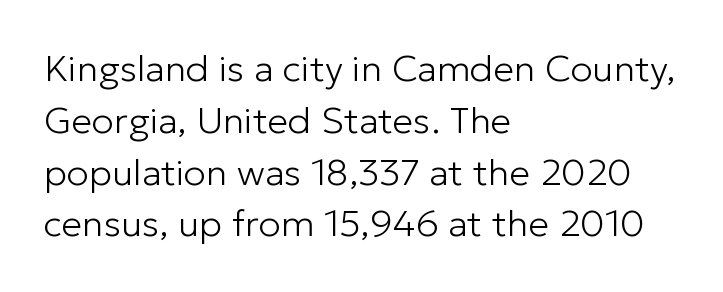
Q: Is the text bold? A: No.
Q: Is the text italic (slanted)? A: No, it is upright.
Q: Is the typeface a serif or a sans-serif typeface? A: Sans-serif.
Q: Is the text underlined? A: No.
Q: How is the paragraph aligned? A: Left-aligned.
Q: Is the spacing between letters normal or unusually wide? A: Normal.
Q: Is the spacing between lines tight, normal or loose? A: Normal.
Q: Width (condensed, normal, or wide)? A: Normal.
Q: Stroke contrast? A: Low.
Q: x-height? A: Medium.
Q: Monospaced? A: No.
